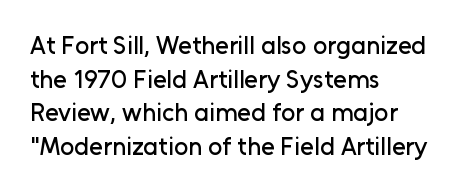
The image shows 25 px text type, upright; set left-aligned, normal line spacing (1.35x), normal letter spacing, not underlined.
